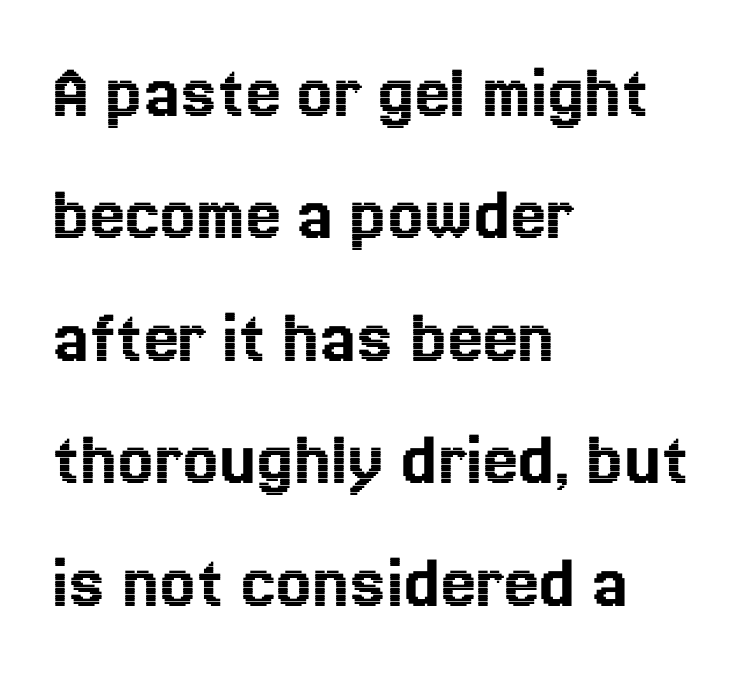
Descenders hang freely into open space. A roman cut, with each character standing at attention. The passage is arranged the way most books set body copy — flush left. These lines sit exactly where default settings would place them.
